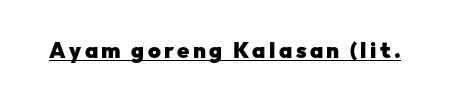
The image shows 22 px bold type, upright; set underlined.
